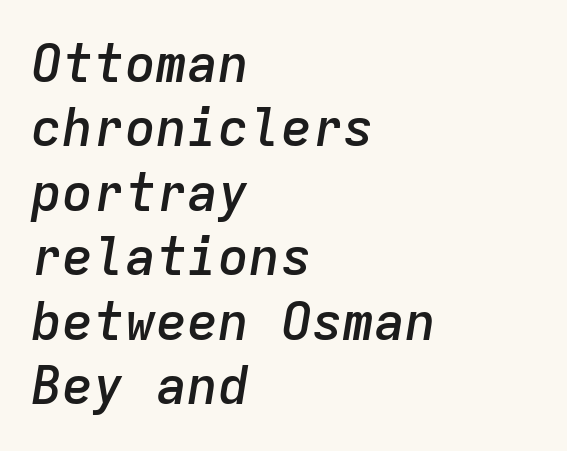
Compared with ordinary roman type, these characters are visibly tilted. You could count columns in this text — the font is strictly monospaced. A somewhat darkened texture: the type is semibold rather than bold. This sample uses plain, unmodified letter spacing. Has an underline been added? It has not. Alignment: flush left.
